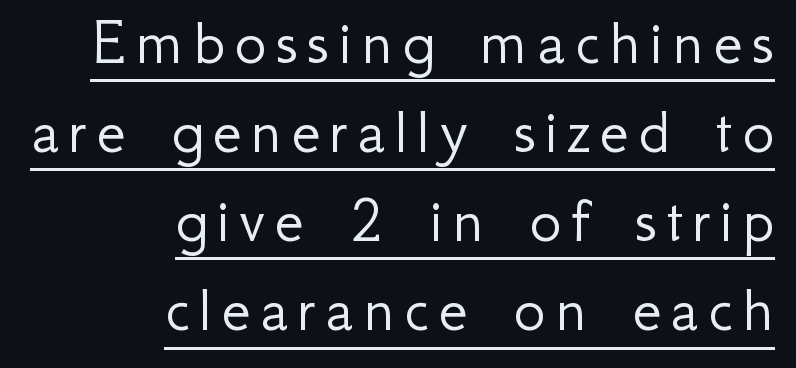
{"serif": "no", "italic": "no", "bold": "no", "weight": "light", "width": "normal", "stroke_contrast": "low", "x_height": "small", "monospaced": "no", "underline": "yes", "align": "right", "line_spacing": "normal", "line_spacing_ratio": 1.33, "glyph_px": 67}
